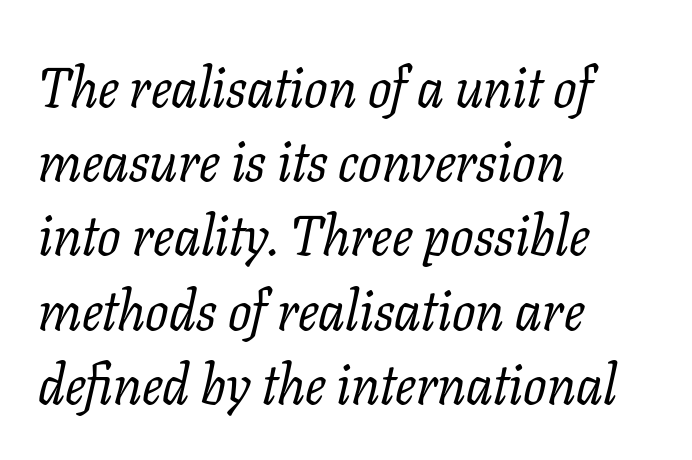
You could not count columns in this text — the font is proportionally spaced. The passage shown is not underscored anywhere. The axis of the letterforms is tilted away from vertical. These lines are composed in type with serifs. The rag falls on the right side of this text block.
